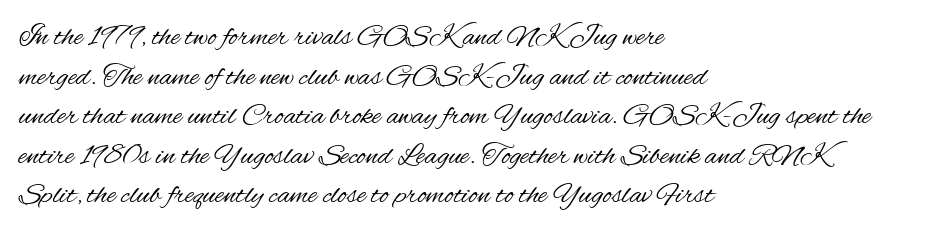
The image shows 30 px regular-weight, condensed sans-serif type; set left-aligned, normal line spacing (1.32x), normal letter spacing, not underlined; medium stroke contrast and a small x-height.
